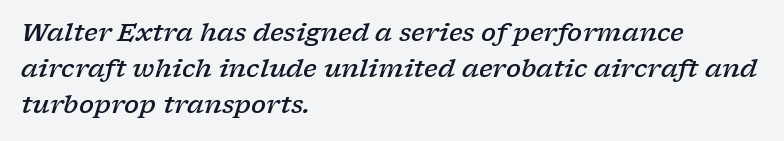
What weight is shown? A semibold, between regular and bold. Emphasis-style slanted type is in use. One-word summary of the alignment: left. Descenders hang freely into open space. The rendering uses a moderate line-height, typical for paragraphs.
